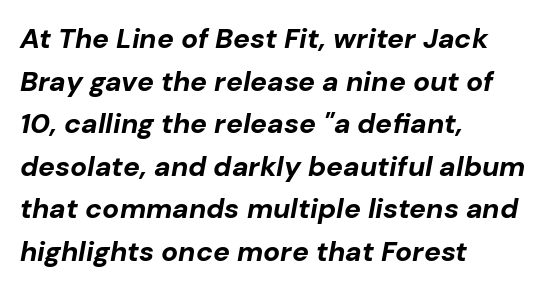
Q: Is the text bold? A: Yes.
Q: Is the text italic (slanted)? A: Yes, it leans right by about 10 degrees.
Q: Is the text underlined? A: No.
Q: How is the paragraph aligned? A: Left-aligned.
Q: Is the spacing between letters normal or unusually wide? A: Normal.
Q: Is the spacing between lines tight, normal or loose? A: Normal.
Q: Width (condensed, normal, or wide)? A: Normal.
Q: Stroke contrast? A: Low.
Q: x-height? A: Medium.
Q: Monospaced? A: No.
